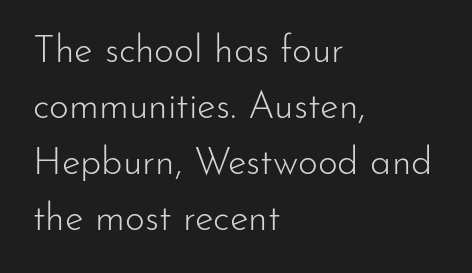
Q: Is the text bold? A: No.
Q: Is the text italic (slanted)? A: No, it is upright.
Q: Is the typeface a serif or a sans-serif typeface? A: Sans-serif.
Q: Is the text underlined? A: No.
Q: How is the paragraph aligned? A: Left-aligned.
Q: Is the spacing between letters normal or unusually wide? A: Normal.
Q: Is the spacing between lines tight, normal or loose? A: Normal.
Q: Width (condensed, normal, or wide)? A: Normal.
Q: Stroke contrast? A: Low.
Q: x-height? A: Small.
Q: Monospaced? A: No.
